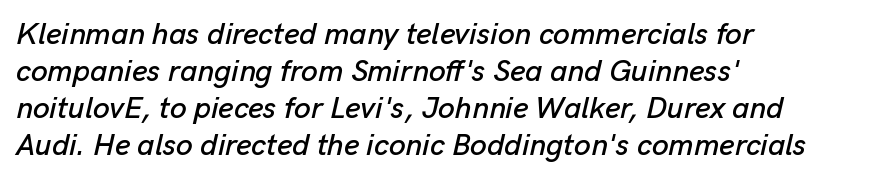
Q: Is the text italic (slanted)? A: Yes, it leans right by about 13 degrees.
Q: Is the text underlined? A: No.
Q: How is the paragraph aligned? A: Left-aligned.
Q: Is the spacing between letters normal or unusually wide? A: Normal.
Q: Width (condensed, normal, or wide)? A: Normal.
Q: Stroke contrast? A: Low.
Q: x-height? A: Medium.
Q: Monospaced? A: No.
